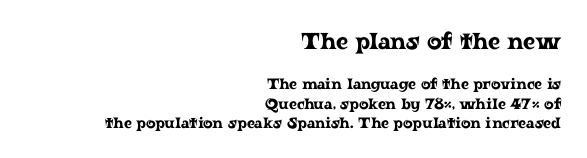
The gaps between neighbouring characters are ordinary and unremarkable. The block sitting higher on the canvas is the one with enlarged characters. Line ends are locked; line starts wander. Each new line begins a customary step beneath the previous one.
